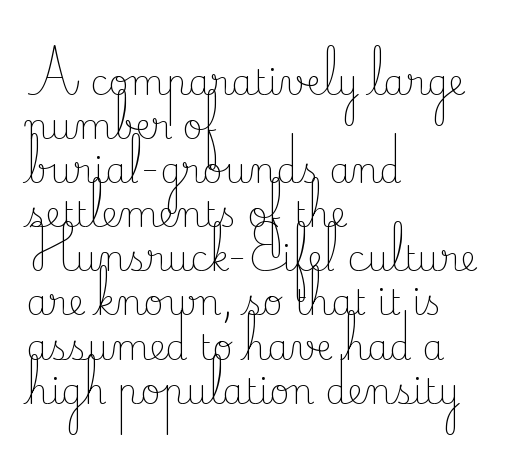
{"serif": "yes", "italic": "no", "bold": "no", "weight": "light", "width": "normal", "stroke_contrast": "low", "x_height": "small", "monospaced": "no", "underline": "no", "align": "left", "line_spacing": "normal", "line_spacing_ratio": 1.26, "letter_spacing": "normal", "letter_spacing_em": 0.0, "glyph_px": 35}
